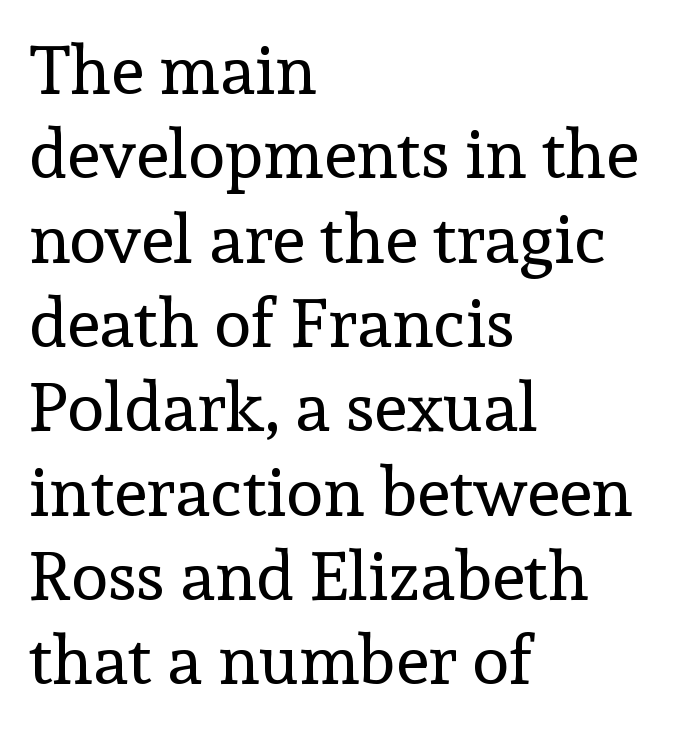
The lettering stays uniformly vertical, giving the passage a roman look. Between one letter and the next there's only the usual sliver of space. Character widths vary here, with narrow letters taking less room than wide ones. Anything drawn beneath the words? Only blank space.
